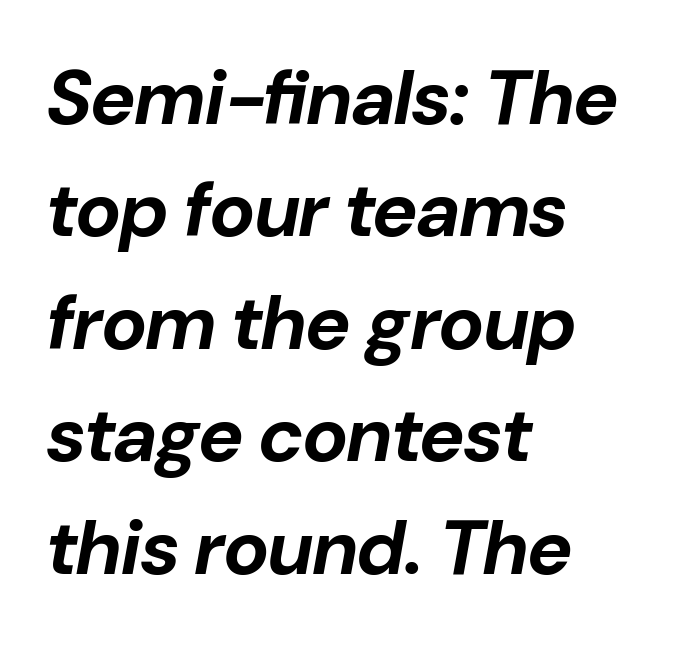
{"italic": "yes", "lean": "right", "slant_degrees": 10, "bold": "yes", "weight": "bold", "width": "normal", "stroke_contrast": "low", "x_height": "medium", "monospaced": "no", "underline": "no", "align": "left", "line_spacing": "normal", "line_spacing_ratio": 1.46, "letter_spacing": "normal", "letter_spacing_em": 0.0, "glyph_px": 77}
